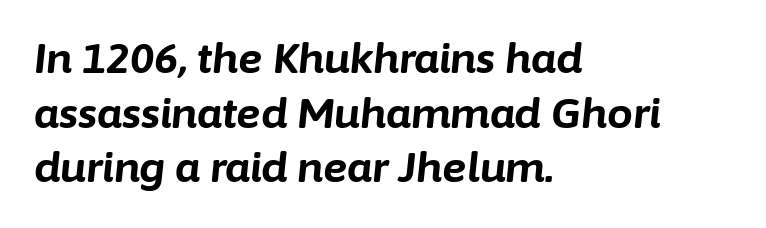
How would I describe the line gaps? Plain and ordinary. Looks like regular typesetting: each glyph gets only the width it needs. Horizontally, the lines are justified to the leading edge only. It's the slanting kind of type. The rendering uses a bold face; every stroke is thick and dark. Beneath every word, the page is bare.
